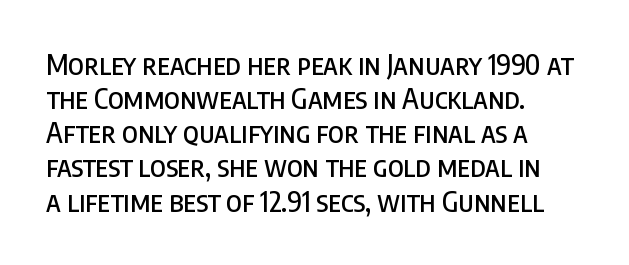
{"serif": "no", "italic": "no", "width": "condensed", "stroke_contrast": "low", "x_height": "large", "monospaced": "no", "underline": "no", "align": "left", "line_spacing_ratio": 1.22, "letter_spacing": "normal", "letter_spacing_em": 0.0, "glyph_px": 28}
